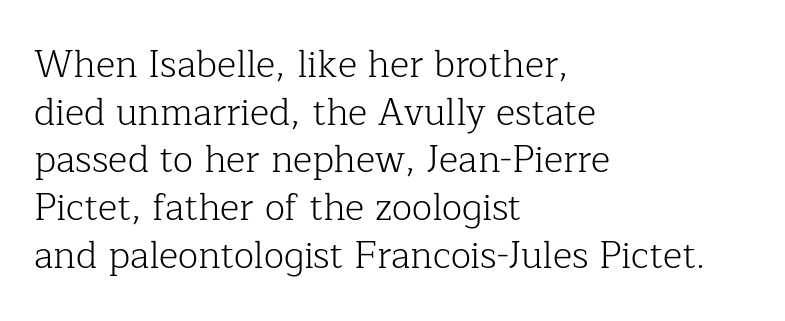
Heaviness? Minimal to ordinary, like unemphasized prose. Type without underlining. The setting favours the left margin, as ordinary paragraphs usually do. This sample has the flowing, uneven cadence of proportional lettering.
